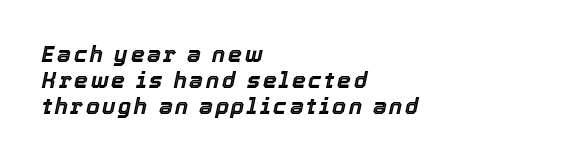
{"italic": "yes", "lean": "right", "slant_degrees": 12, "underline": "no", "align": "left", "line_spacing_ratio": 1.18, "glyph_px": 22}
